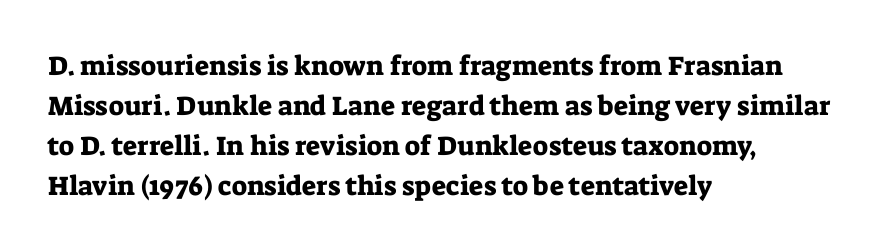
The image shows 27 px text type, upright; set left-aligned, normal line spacing (1.48x), normal letter spacing, not underlined.
